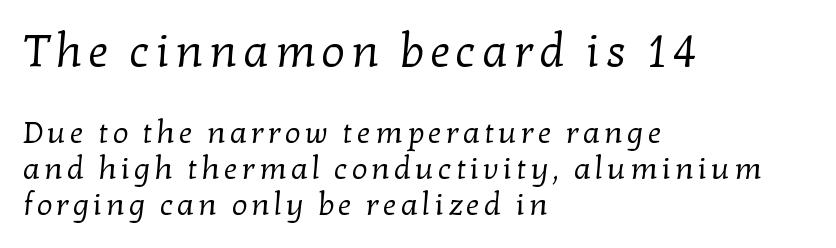
The image shows 46 px regular-weight serif type; set left-aligned, line spacing 1.17x, not underlined; the first (top) block is 1.48x larger; low stroke contrast and a medium x-height.
